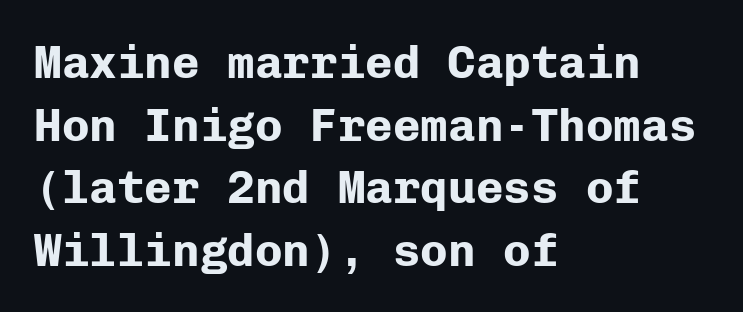
{"serif": "no", "italic": "no", "bold": "yes", "weight": "bold", "width": "normal", "stroke_contrast": "low", "x_height": "medium", "monospaced": "yes", "underline": "no", "align": "left", "line_spacing": "normal", "line_spacing_ratio": 1.36, "letter_spacing": "normal", "letter_spacing_em": 0.0, "glyph_px": 46}
